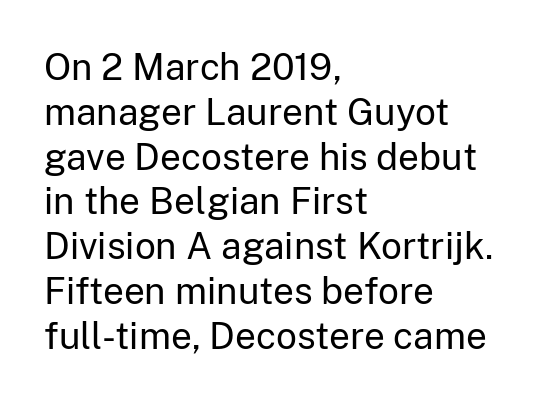
The image shows 37 px regular-weight sans-serif type, upright; set left-aligned, line spacing 1.21x, normal letter spacing, not underlined; low stroke contrast and a medium x-height.
